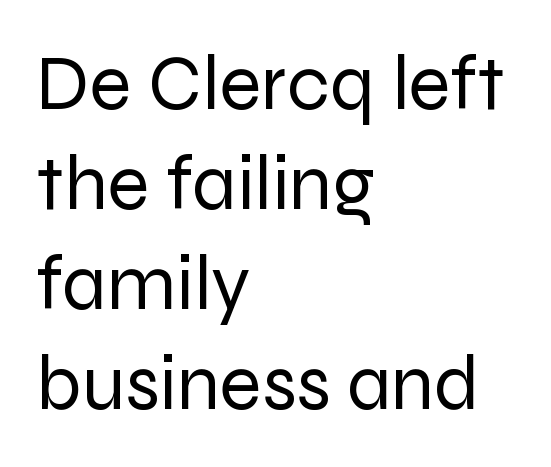
Q: Is the text bold? A: No.
Q: Is the text italic (slanted)? A: No, it is upright.
Q: Is the typeface a serif or a sans-serif typeface? A: Sans-serif.
Q: Is the text underlined? A: No.
Q: How is the paragraph aligned? A: Left-aligned.
Q: Is the spacing between letters normal or unusually wide? A: Normal.
Q: Is the spacing between lines tight, normal or loose? A: Normal.
Q: Width (condensed, normal, or wide)? A: Normal.
Q: Stroke contrast? A: Low.
Q: x-height? A: Medium.
Q: Monospaced? A: No.
